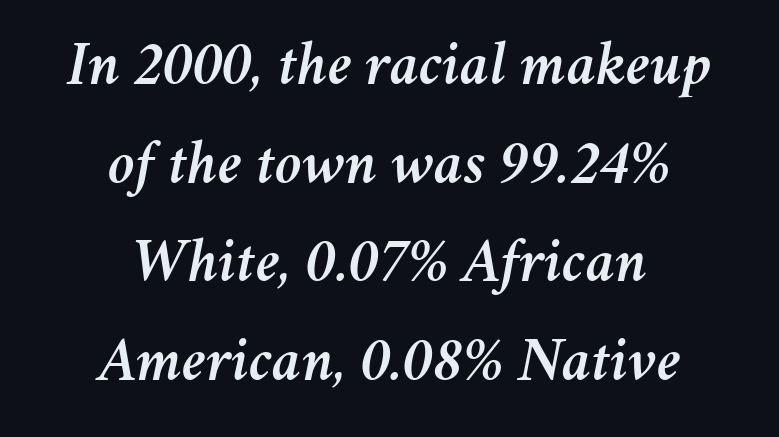
Q: Is the text italic (slanted)? A: Yes, it leans right by about 11 degrees.
Q: Is the text underlined? A: No.
Q: How is the paragraph aligned? A: Centered.
Q: Is the spacing between letters normal or unusually wide? A: Normal.
Q: Is the spacing between lines tight, normal or loose? A: Normal.
Q: Width (condensed, normal, or wide)? A: Normal.
Q: Stroke contrast? A: Medium.
Q: x-height? A: Medium.
Q: Monospaced? A: No.
